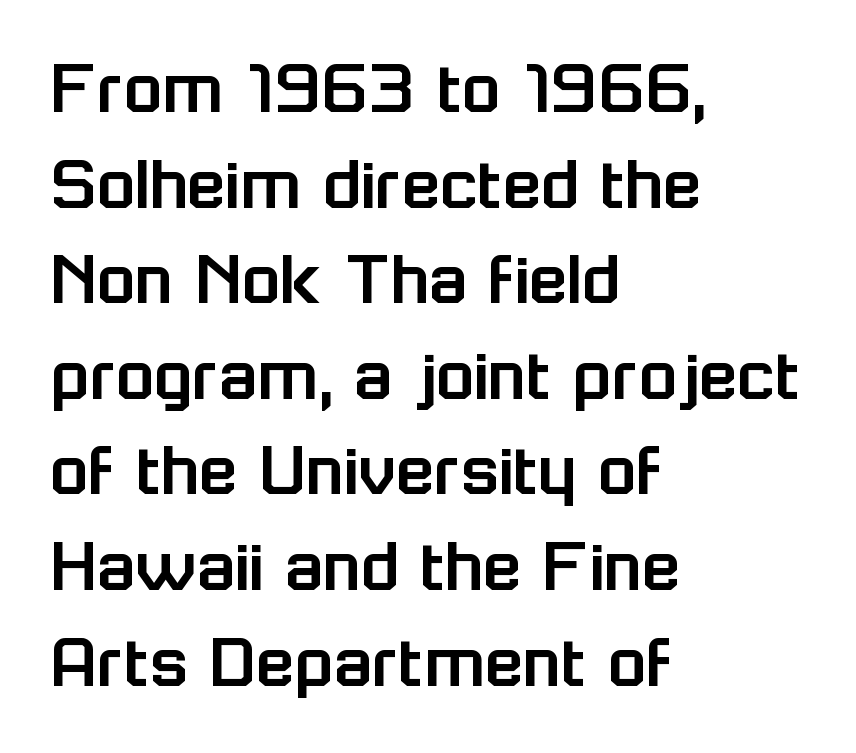
{"serif": "no", "italic": "no", "width": "normal", "stroke_contrast": "low", "x_height": "medium", "monospaced": "no", "underline": "no", "align": "left", "line_spacing_ratio": 1.21, "letter_spacing": "normal", "letter_spacing_em": 0.0, "glyph_px": 79}
